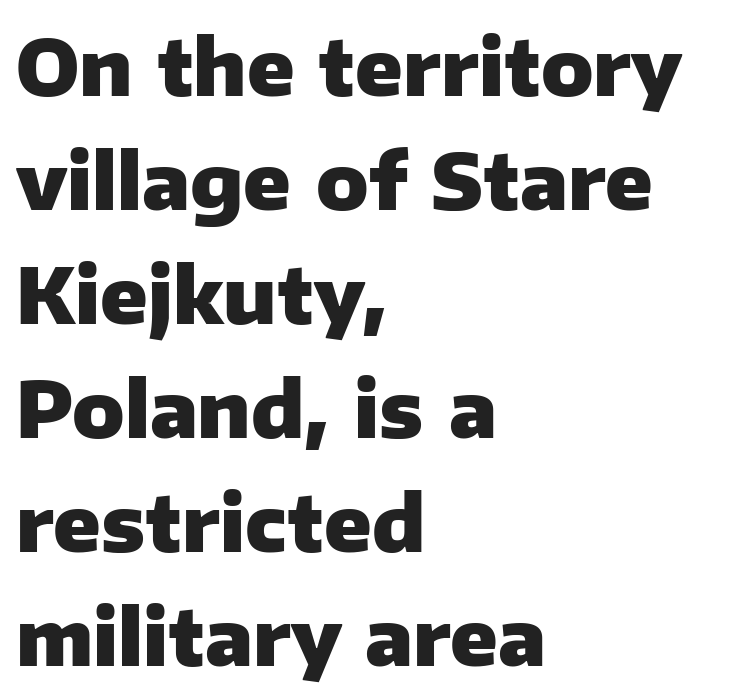
{"serif": "no", "italic": "no", "bold": "yes", "weight": "heavy", "width": "normal", "stroke_contrast": "low", "x_height": "medium", "monospaced": "no", "underline": "no", "align": "left", "line_spacing": "normal", "line_spacing_ratio": 1.48, "letter_spacing": "normal", "letter_spacing_em": 0.0, "glyph_px": 77}
